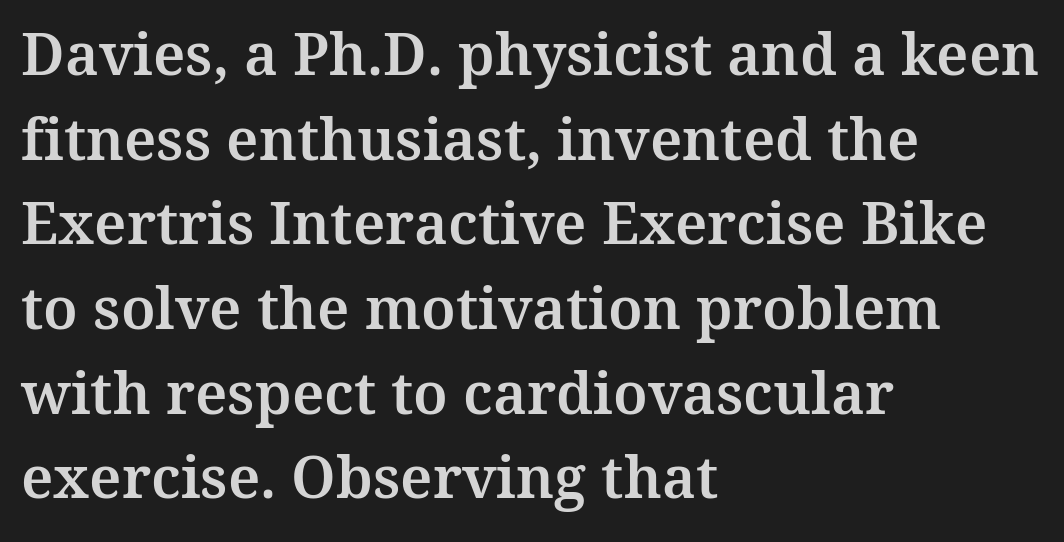
The image shows 58 px serif type, upright; set left-aligned, normal line spacing (1.46x), normal letter spacing, not underlined; medium stroke contrast and a medium x-height.
